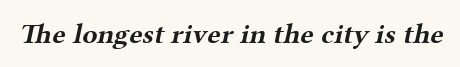
The image shows 28 px bold, wide serif type; set normal letter spacing, not underlined; medium stroke contrast and a medium x-height.
